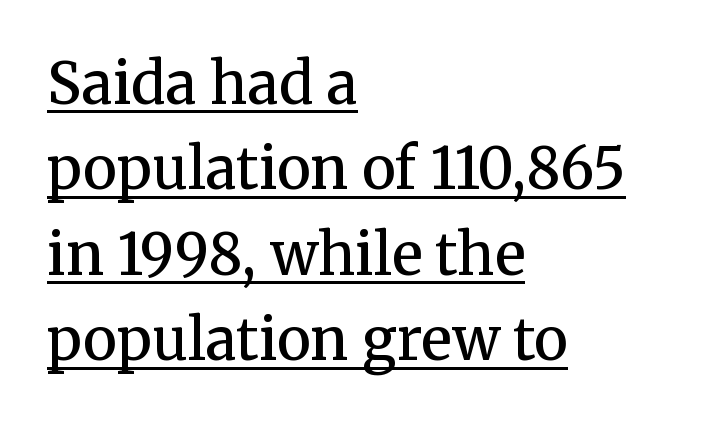
The image shows 57 px semibold serif type, upright; set left-aligned, normal line spacing (1.5x), normal letter spacing, underlined; medium stroke contrast and a medium x-height.
